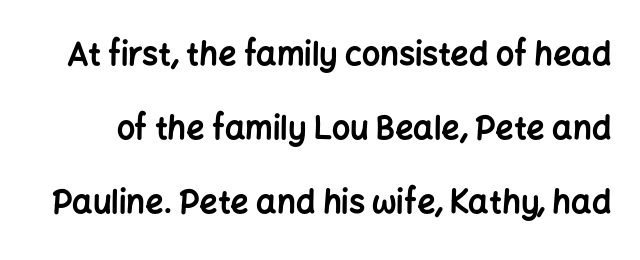
Q: Is the text bold? A: Yes.
Q: Is the text italic (slanted)? A: No, it is upright.
Q: Is the typeface a serif or a sans-serif typeface? A: Sans-serif.
Q: Is the text underlined? A: No.
Q: Is the spacing between letters normal or unusually wide? A: Normal.
Q: Is the spacing between lines tight, normal or loose? A: Loose.
Q: Width (condensed, normal, or wide)? A: Normal.
Q: Stroke contrast? A: Low.
Q: x-height? A: Medium.
Q: Monospaced? A: No.
